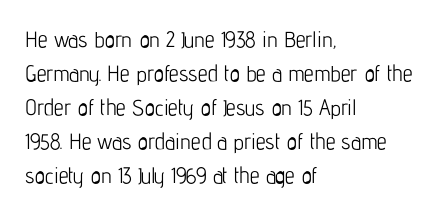
The image shows 22 px text type, upright; set left-aligned, normal line spacing (1.54x), normal letter spacing, not underlined.
